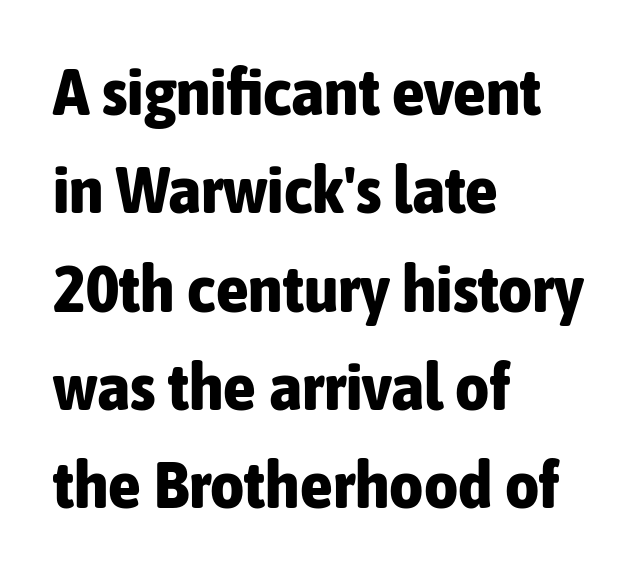
The image shows 66 px bold, condensed sans-serif type, upright; set left-aligned, normal line spacing (1.49x), normal letter spacing, not underlined; low stroke contrast and a medium x-height.
